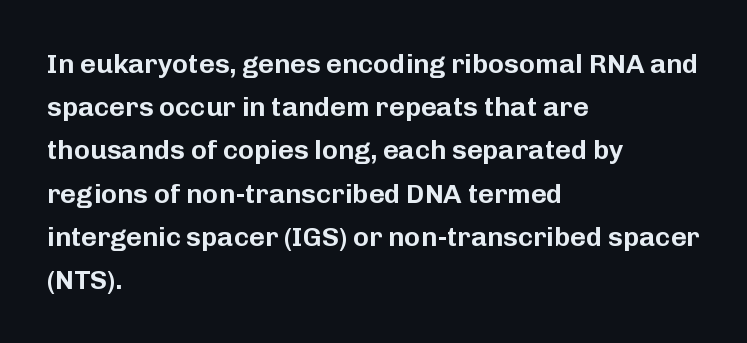
{"italic": "no", "underline": "no", "align": "left", "line_spacing": "normal", "line_spacing_ratio": 1.6, "letter_spacing": "normal", "letter_spacing_em": 0.0, "glyph_px": 27}
